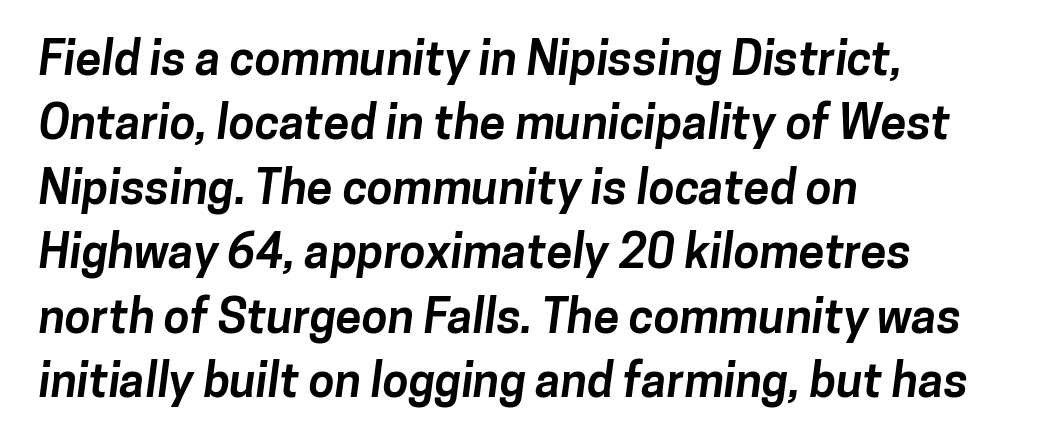
Standard letterfit; no display-style spreading of the glyphs. Summary of vertical rhythm: regular, with standard interline spacing. Nothing sits at the stroke ends, so this counts as sans-serif. Unmarked baselines from the first word to the last.
